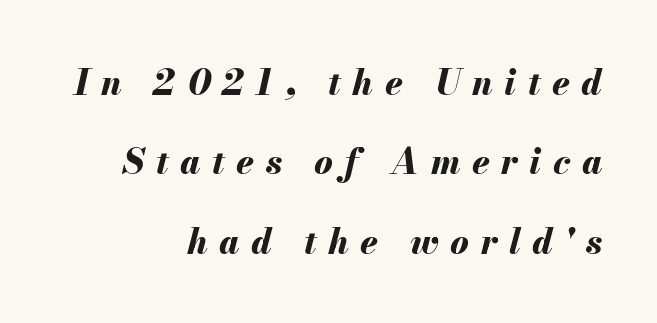
The line texture is sparse and dotted thanks to wide tracking. Notice how thick the strokes are: this is what a full bold looks like. Think of a printed novel: that variable character pitch is what you see here. Yep, that's italic — everything's leaning. The passage shown is not underscored anywhere.
